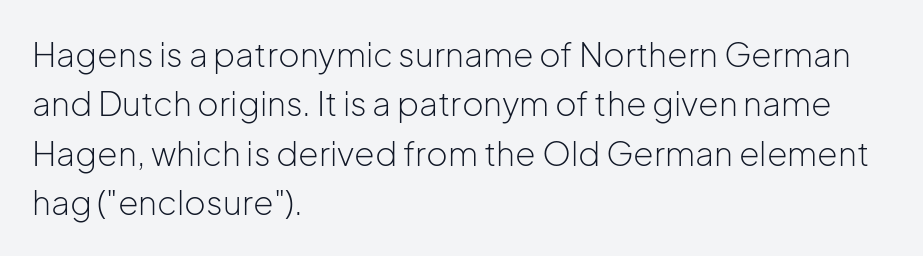
The ragged edge is on the right, which tells us the setting is flush left. Default kerning and tracking; the words read as compact shapes. Is this a sans? Yes — the strokes have no serifs. Vertically, the passage feels balanced, rows spaced as you'd expect.
